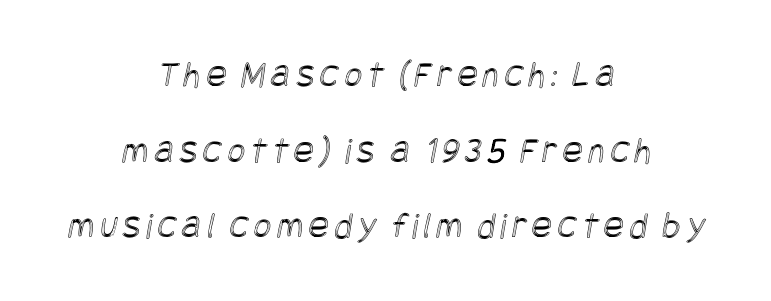
The image shows 38 px condensed type; set centered, loose line spacing (1.99x), not underlined; a large x-height.
